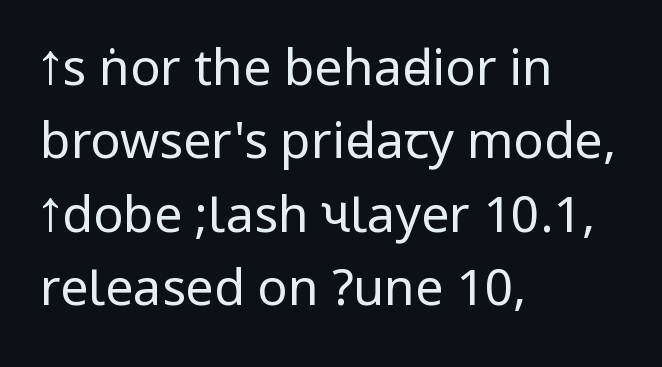
Compared with typical paragraphs, the rows here are spaced about the same. Does the copy run flush right? No — it runs flush left. This sample uses plain, unmodified letter spacing. Font category for this specimen: sans-serif. The string is rendered with underlining switched off. Heft: none added — not bold.
